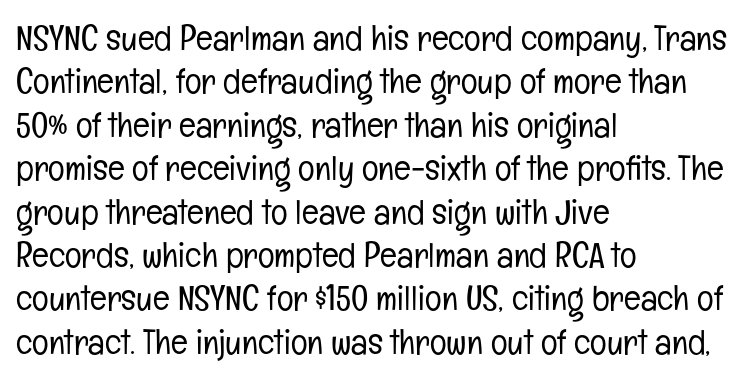
Q: Is the text bold? A: No.
Q: Is the text italic (slanted)? A: No, it is upright.
Q: Is the typeface a serif or a sans-serif typeface? A: Sans-serif.
Q: Is the text underlined? A: No.
Q: How is the paragraph aligned? A: Left-aligned.
Q: Is the spacing between letters normal or unusually wide? A: Normal.
Q: Width (condensed, normal, or wide)? A: Condensed.
Q: Stroke contrast? A: Low.
Q: x-height? A: Medium.
Q: Monospaced? A: No.
